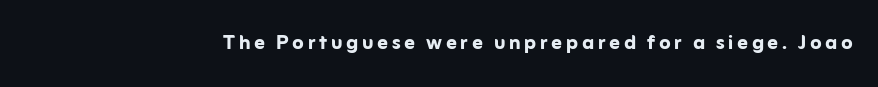
{"italic": "no", "bold": "yes", "underline": "no", "glyph_px": 26}
